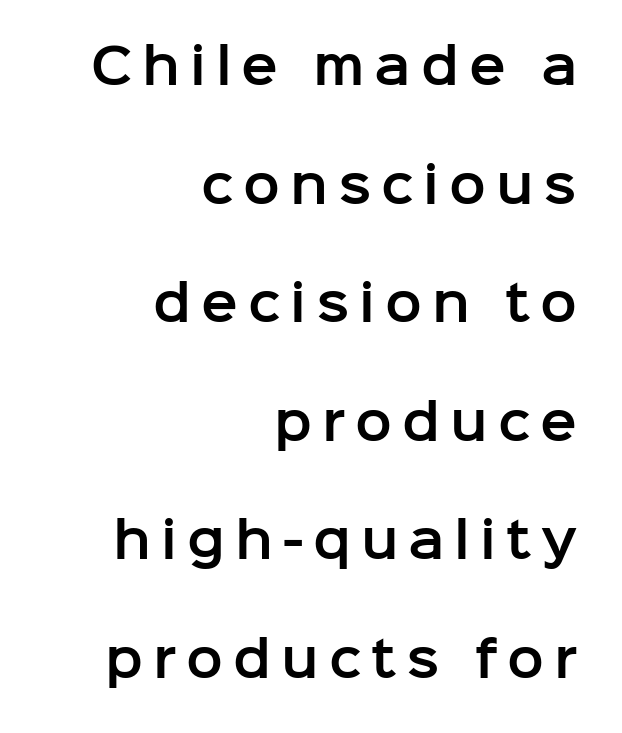
{"serif": "no", "italic": "no", "width": "normal", "stroke_contrast": "low", "x_height": "medium", "monospaced": "no", "underline": "no", "align": "right", "line_spacing": "loose", "line_spacing_ratio": 2.42, "letter_spacing": "wide", "letter_spacing_em": 0.2, "glyph_px": 49}
